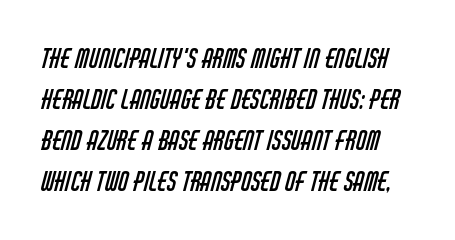
The space beneath each line is pristine and unruled. Baseline-to-baseline distance is the conventional proportion of letter height. The letters look calm and open, with moderate or lighter stems. You could call the tracking neutral — neither tight nor loose.
